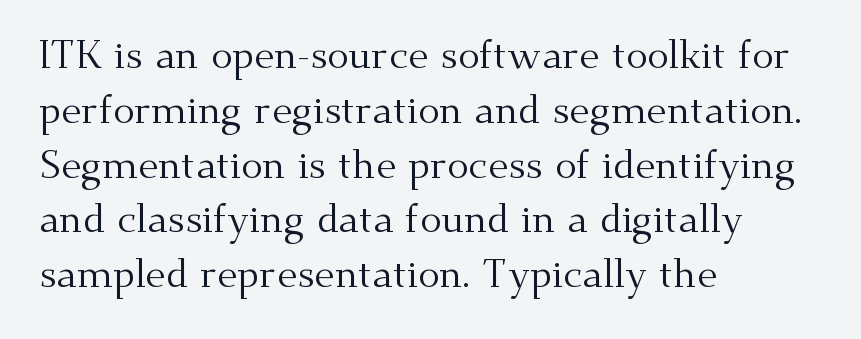
Spacing between characters is what you'd get straight out of the box. Every stem runs plumb, perpendicular to the baseline. Stroke thickness stays within the range of a standard reading face or lighter. Looks like regular typesetting: each glyph gets only the width it needs. What kind of face is this? One with serifs.
